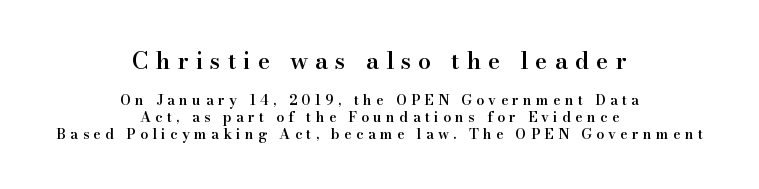
Q: Is the text bold? A: Semi-bold.
Q: Is the text italic (slanted)? A: No, it is upright.
Q: Is the text underlined? A: No.
Q: How is the paragraph aligned? A: Centered.
Q: Is the spacing between letters normal or unusually wide? A: Unusually wide.
Q: Which block of text is set in a larger size, the first (top) or the second (bottom)? A: The first (top) one.
